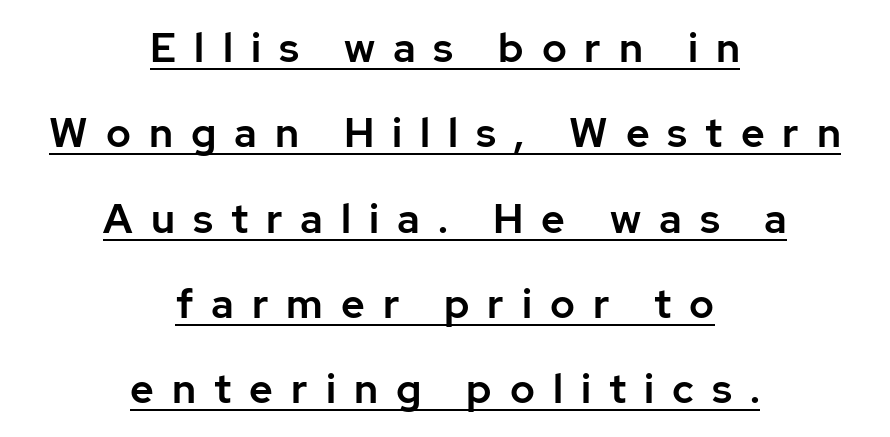
{"serif": "no", "italic": "no", "width": "normal", "stroke_contrast": "low", "x_height": "medium", "monospaced": "no", "underline": "yes", "align": "center", "line_spacing": "loose", "line_spacing_ratio": 2.08, "letter_spacing": "wide", "letter_spacing_em": 0.44, "glyph_px": 41}
